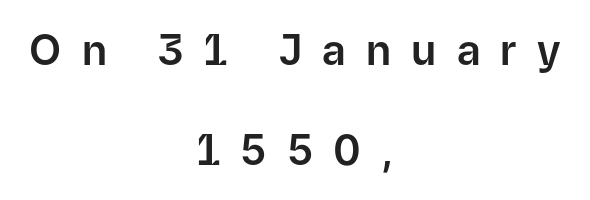
The image shows 42 px sans-serif type, upright; set centered, loose line spacing (2.38x), unusually wide letter spacing (+0.48 em), not underlined; low stroke contrast and a medium x-height.
